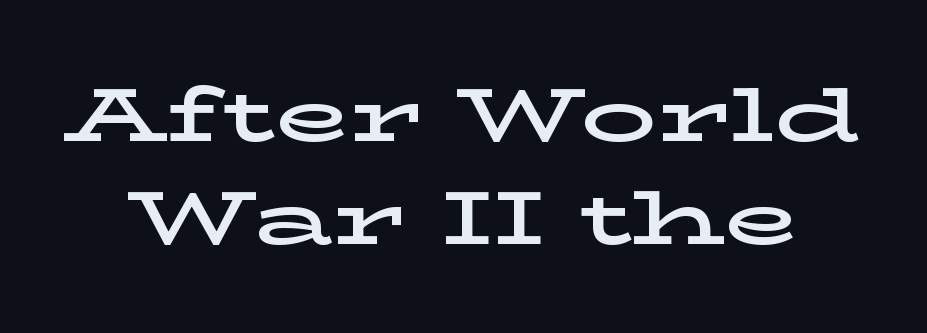
{"serif": "yes", "italic": "no", "width": "wide", "stroke_contrast": "low", "x_height": "medium", "monospaced": "no", "underline": "no", "line_spacing": "normal", "line_spacing_ratio": 1.36, "letter_spacing": "normal", "letter_spacing_em": 0.0, "glyph_px": 76}
